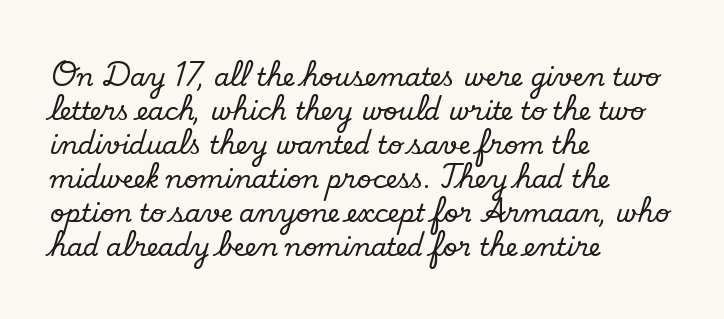
Q: Is the text italic (slanted)? A: Yes.
Q: Is the text underlined? A: No.
Q: How is the paragraph aligned? A: Left-aligned.
Q: Is the spacing between letters normal or unusually wide? A: Normal.
Q: Is the spacing between lines tight, normal or loose? A: Normal.
